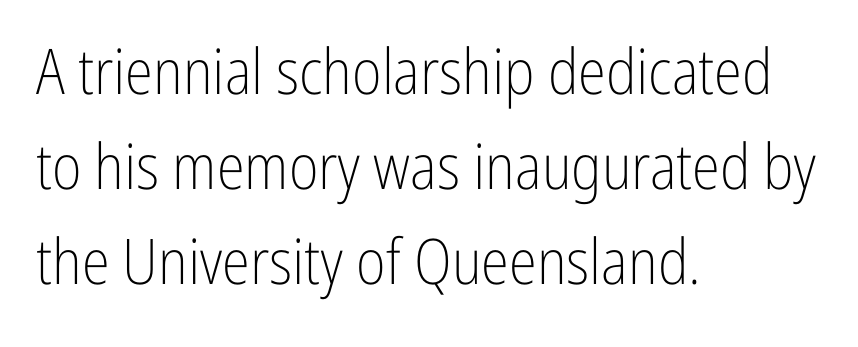
Q: Is the text bold? A: No.
Q: Is the text italic (slanted)? A: No, it is upright.
Q: Is the typeface a serif or a sans-serif typeface? A: Sans-serif.
Q: Is the text underlined? A: No.
Q: How is the paragraph aligned? A: Left-aligned.
Q: Is the spacing between letters normal or unusually wide? A: Normal.
Q: Is the spacing between lines tight, normal or loose? A: Normal.
Q: Width (condensed, normal, or wide)? A: Condensed.
Q: Stroke contrast? A: Low.
Q: x-height? A: Medium.
Q: Monospaced? A: No.
